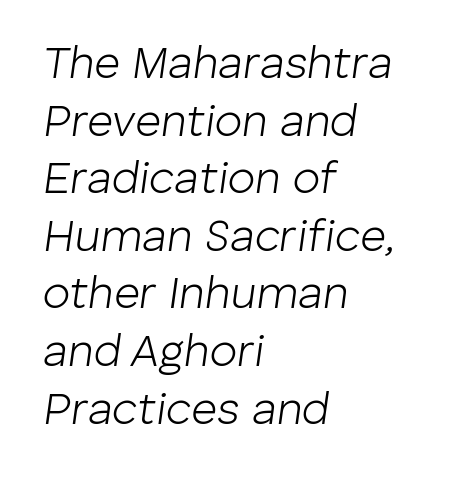
{"italic": "yes", "lean": "right", "slant_degrees": 8, "bold": "no", "weight": "light", "width": "normal", "stroke_contrast": "low", "x_height": "medium", "monospaced": "no", "underline": "no", "align": "left", "line_spacing": "normal", "line_spacing_ratio": 1.28, "letter_spacing": "normal", "letter_spacing_em": 0.0, "glyph_px": 45}
